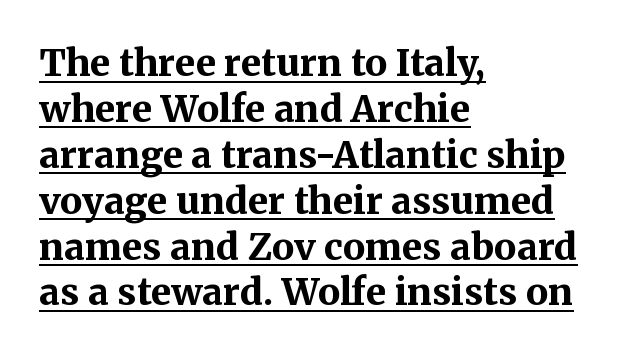
{"serif": "yes", "italic": "no", "bold": "yes", "weight": "bold", "width": "normal", "stroke_contrast": "medium", "x_height": "medium", "monospaced": "no", "underline": "yes", "align": "left", "line_spacing_ratio": 1.24, "letter_spacing": "normal", "letter_spacing_em": 0.0, "glyph_px": 37}
